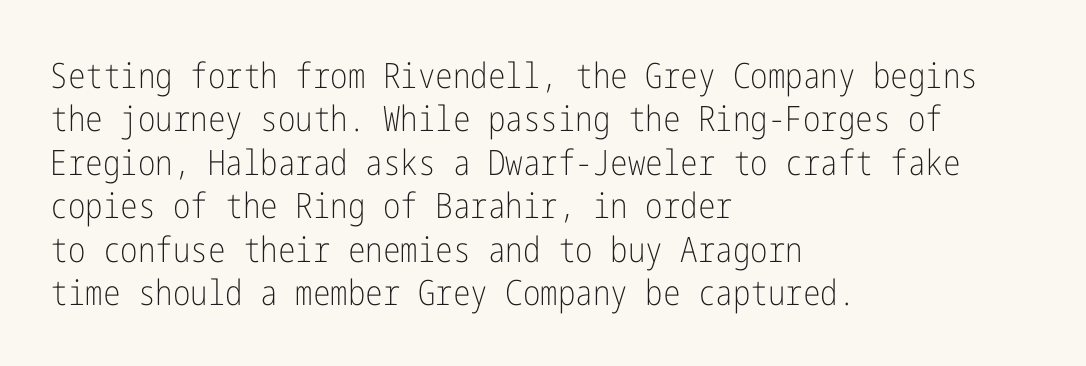
Q: Is the text bold? A: No.
Q: Is the text italic (slanted)? A: No, it is upright.
Q: Is the typeface a serif or a sans-serif typeface? A: Sans-serif.
Q: Is the text underlined? A: No.
Q: How is the paragraph aligned? A: Left-aligned.
Q: Is the spacing between letters normal or unusually wide? A: Normal.
Q: Width (condensed, normal, or wide)? A: Condensed.
Q: Stroke contrast? A: Low.
Q: x-height? A: Medium.
